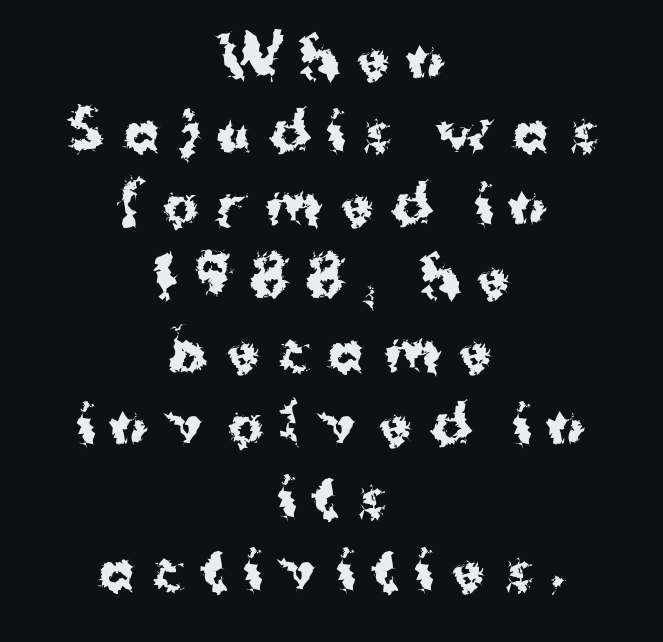
The image shows 53 px bold sans-serif type, upright; set centered, normal line spacing (1.38x), unusually wide letter spacing (+0.35 em), not underlined; medium stroke contrast and a medium x-height.
